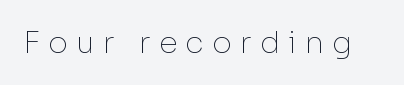
No italicization has been applied; the sample stays upright. No extra ink here — the face is not bold. Descenders are the only things crossing below the line. Character widths vary here, with narrow letters taking less room than wide ones. This is sans-serif lettering, the kind often seen on screens and signage.
